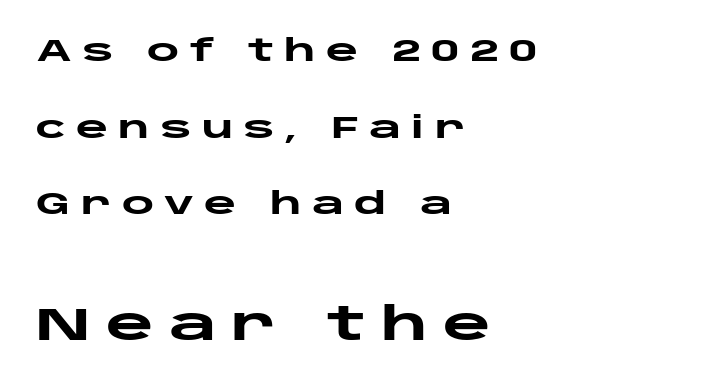
{"serif": "no", "italic": "no", "bold": "yes", "weight": "heavy", "width": "wide", "stroke_contrast": "low", "x_height": "large", "monospaced": "no", "underline": "no", "align": "left", "line_spacing": "loose", "line_spacing_ratio": 2.47, "letter_spacing": "wide", "letter_spacing_em": 0.33, "larger_block": "second", "size_ratio": 1.48, "glyph_px": 46}
